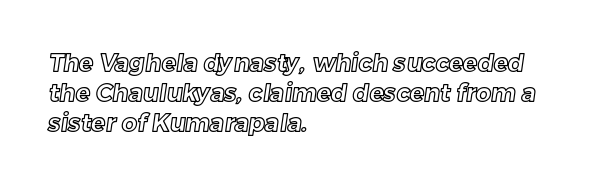
The image shows 24 px text type; set left-aligned, normal line spacing (1.26x), normal letter spacing, not underlined.
